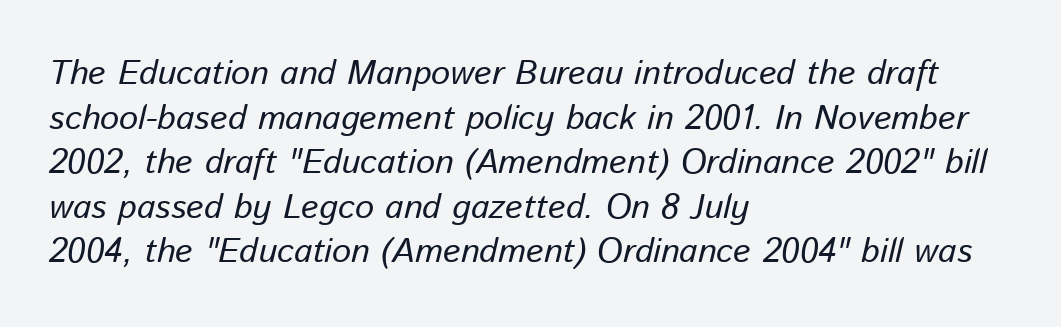
Just letters on the line, the space beneath them empty. Layout note: lines flush left. Horizontal bands of white between lines are of average thickness. Looks like regular typesetting: each glyph gets only the width it needs. When letters slant like this, we call the style italic. Words appear dense and cohesive because spacing is normal.
